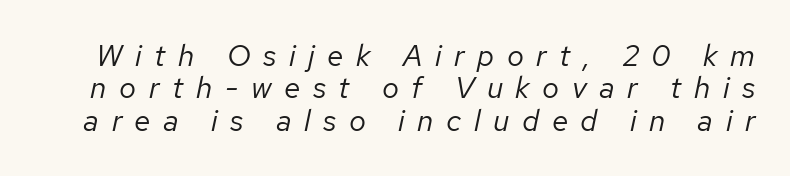
Stroke thickness stays within the range of a standard reading face or lighter. Underlining? Definitely not there. Spacing between characters has been opened up far beyond the box default. The letters advance in unequal steps, a hallmark of proportional type. Compared with ordinary roman type, these characters are visibly tilted.
